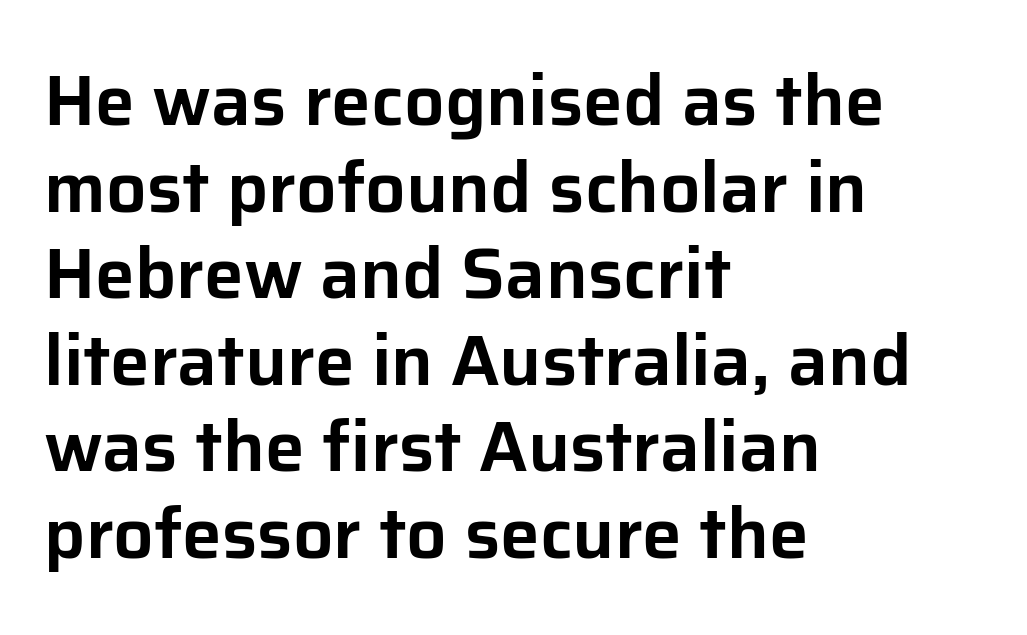
Q: Is the text italic (slanted)? A: No, it is upright.
Q: Is the typeface a serif or a sans-serif typeface? A: Sans-serif.
Q: Is the text underlined? A: No.
Q: How is the paragraph aligned? A: Left-aligned.
Q: Is the spacing between letters normal or unusually wide? A: Normal.
Q: Width (condensed, normal, or wide)? A: Normal.
Q: Stroke contrast? A: Low.
Q: x-height? A: Medium.
Q: Monospaced? A: No.
